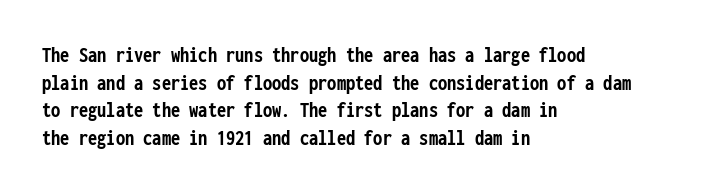
The image shows 23 px bold type, upright; set left-aligned, line spacing 1.2x, normal letter spacing, not underlined.
